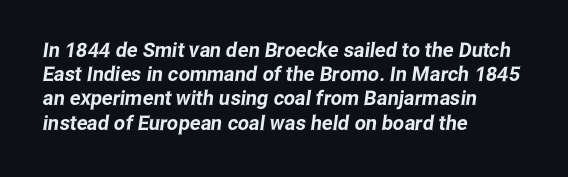
Q: Is the text underlined? A: No.
Q: How is the paragraph aligned? A: Left-aligned.
Q: Is the spacing between letters normal or unusually wide? A: Normal.
